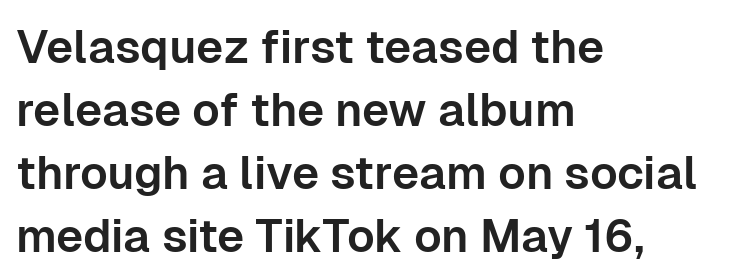
The image shows 46 px sans-serif type, upright; set left-aligned, normal line spacing (1.37x), normal letter spacing, not underlined; low stroke contrast and a medium x-height.
